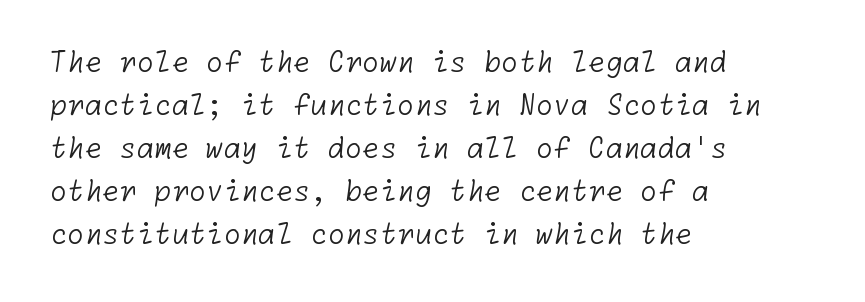
{"serif": "no", "bold": "no", "weight": "light", "width": "normal", "stroke_contrast": "low", "x_height": "medium", "underline": "no", "align": "left", "line_spacing": "normal", "line_spacing_ratio": 1.54, "letter_spacing": "normal", "letter_spacing_em": 0.0, "glyph_px": 28}
